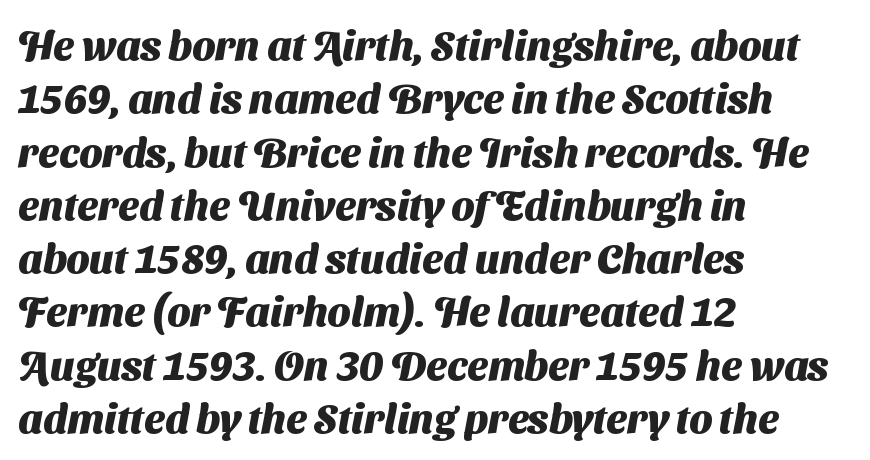
The image shows 41 px heavy sans-serif type; set left-aligned, normal line spacing (1.3x), normal letter spacing, not underlined; medium stroke contrast and a medium x-height.
